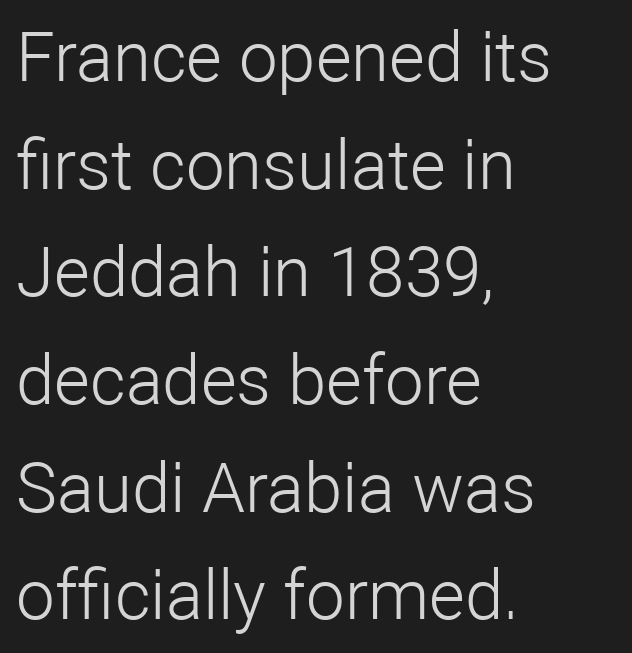
{"serif": "no", "italic": "no", "bold": "no", "weight": "light", "width": "normal", "stroke_contrast": "low", "x_height": "medium", "monospaced": "no", "underline": "no", "align": "left", "line_spacing": "normal", "line_spacing_ratio": 1.56, "letter_spacing": "normal", "letter_spacing_em": 0.0, "glyph_px": 69}
